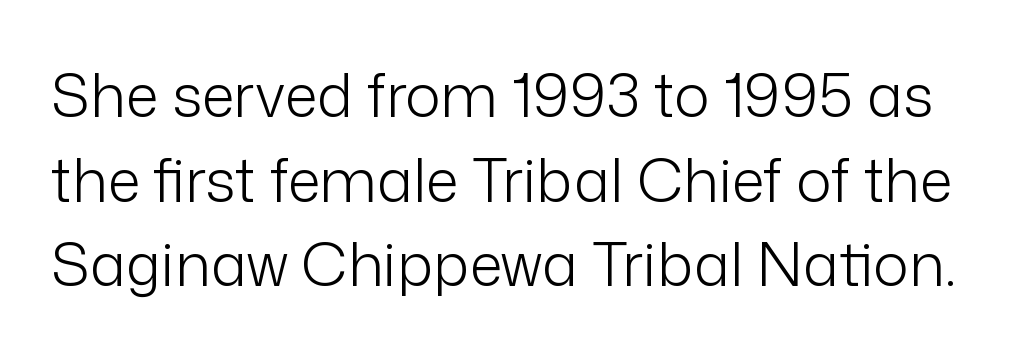
{"serif": "no", "italic": "no", "bold": "no", "weight": "light", "width": "normal", "stroke_contrast": "low", "x_height": "medium", "monospaced": "no", "underline": "no", "line_spacing": "normal", "line_spacing_ratio": 1.41, "letter_spacing": "normal", "letter_spacing_em": 0.0, "glyph_px": 60}
